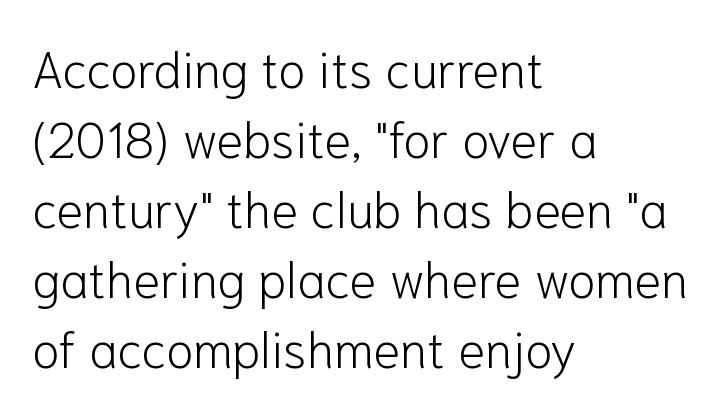
Quick note: underline off. Glyph-to-glyph distance matches everyday printed text. The strokes carry an ordinary text weight at most. Is this a sans? Yes — the strokes have no serifs.
